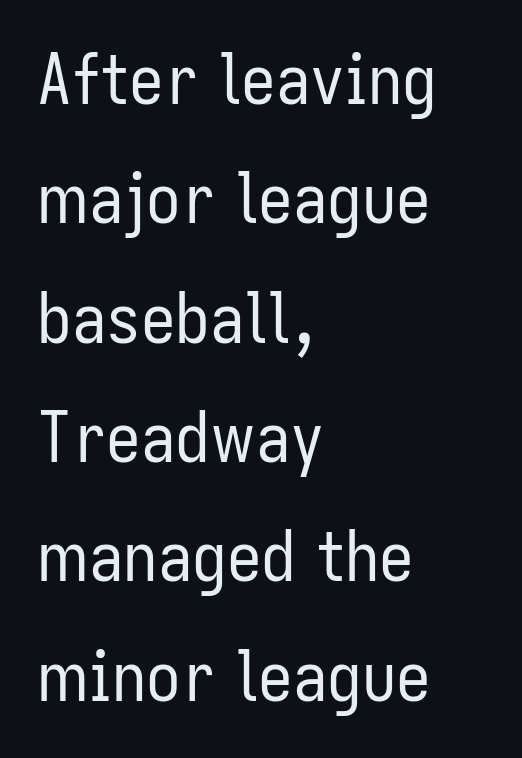
Letter spacing: default. The weight tops out at a normal text grade. Each letter's strokes conclude bluntly, with no projecting serifs. One-word summary of the alignment: left. Designer's note — italics off, roman on.
